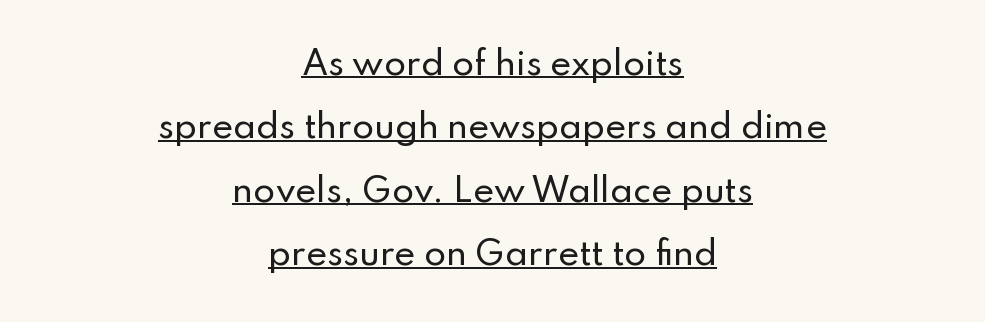
{"serif": "no", "italic": "no", "width": "normal", "stroke_contrast": "low", "x_height": "small", "monospaced": "no", "underline": "yes", "align": "center", "line_spacing": "loose", "line_spacing_ratio": 1.98, "letter_spacing": "normal", "letter_spacing_em": 0.0, "glyph_px": 32}
